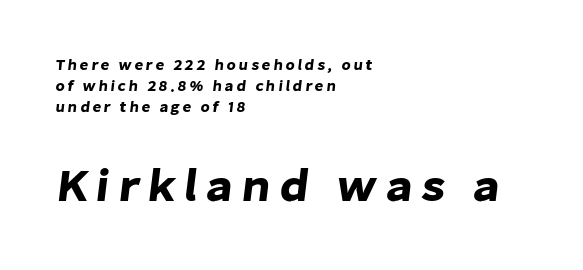
Spacing verdict: proportional, widths tailored to each character. Between these two stacked blocks, the lower one wins on size. The leading is moderate, giving the passage an even texture. Reading down the block, your eye returns to a fixed left position each line. The words here are not underlined.
